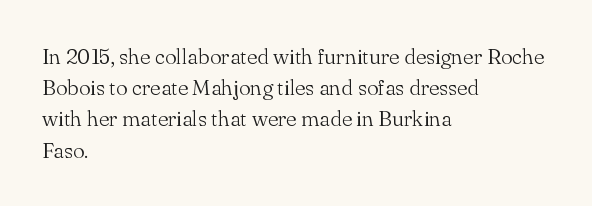
The image shows 22 px text type, upright; set left-aligned, normal line spacing (1.42x), normal letter spacing, not underlined.
